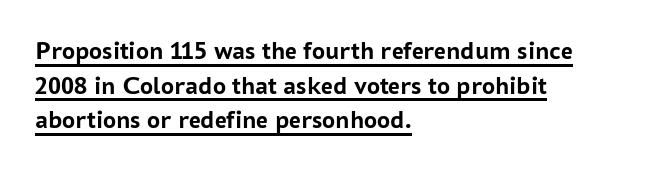
These lines carry a lot of weight — the face is fully bold. Horizontally, the lines are justified to the leading edge only. Regular leading. The string is rendered with underlining switched on. Does the lettering tilt? It doesn't — this is upright. Nothing unusual about the tracking: characters are spaced as the font intends.
